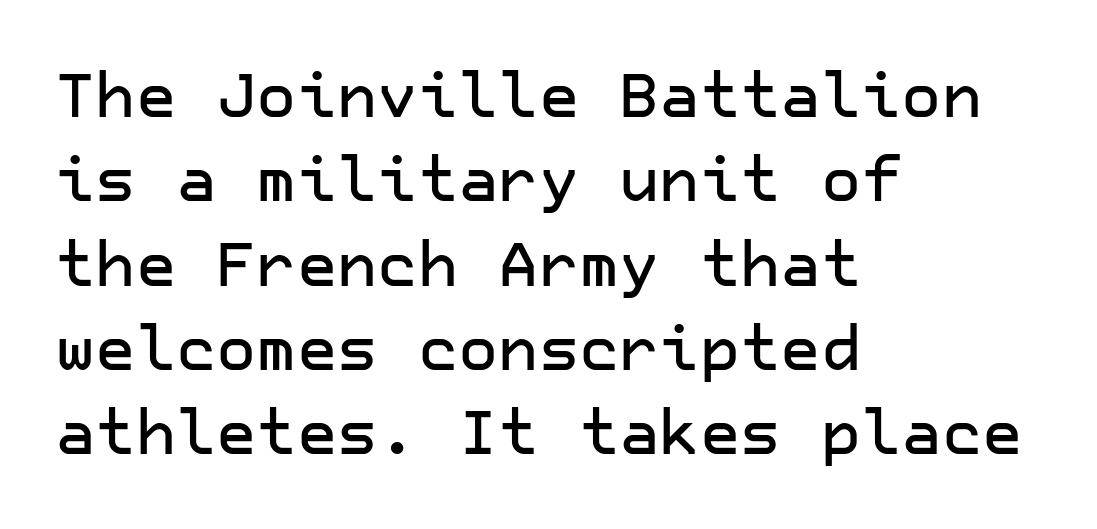
The image shows 62 px sans-serif type, upright; set left-aligned, normal line spacing (1.36x), normal letter spacing, not underlined; low stroke contrast and a medium x-height.
